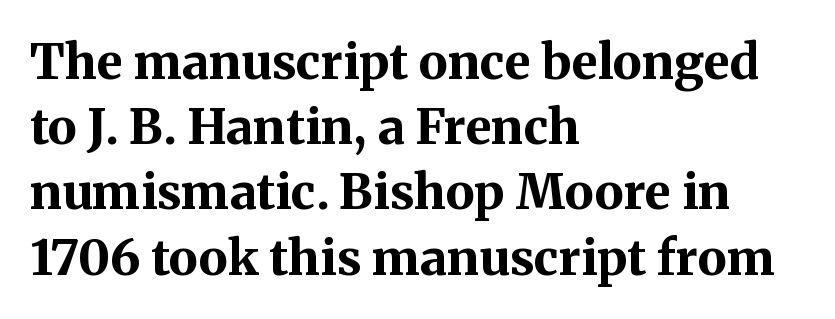
Q: Is the text bold? A: Yes.
Q: Is the text italic (slanted)? A: No, it is upright.
Q: Is the typeface a serif or a sans-serif typeface? A: Serif.
Q: Is the text underlined? A: No.
Q: How is the paragraph aligned? A: Left-aligned.
Q: Is the spacing between letters normal or unusually wide? A: Normal.
Q: Is the spacing between lines tight, normal or loose? A: Normal.
Q: Width (condensed, normal, or wide)? A: Normal.
Q: Stroke contrast? A: Medium.
Q: x-height? A: Medium.
Q: Monospaced? A: No.
